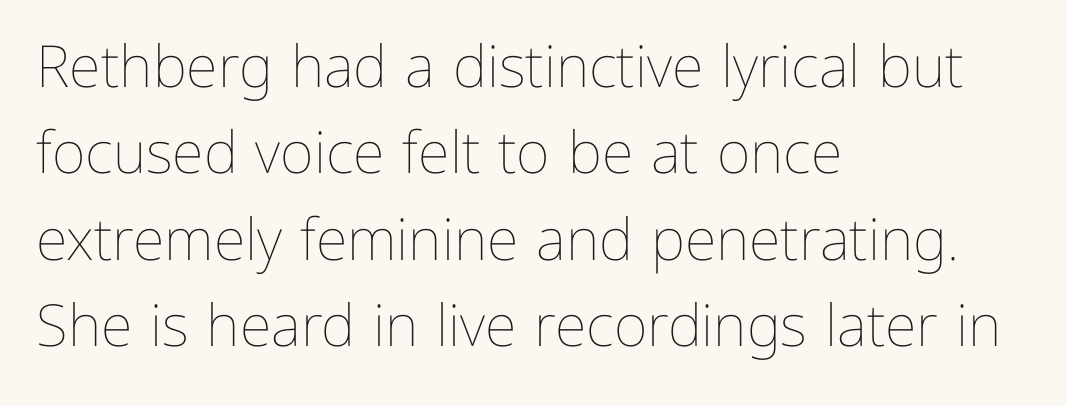
Nothing unusual about the tracking: characters are spaced as the font intends. The passage shown stacks its lines at a standard gap. Think standard paragraph weight, or any step lighter than that. Does the copy run flush right? No — it runs flush left. No italicization has been applied; the sample stays upright.
